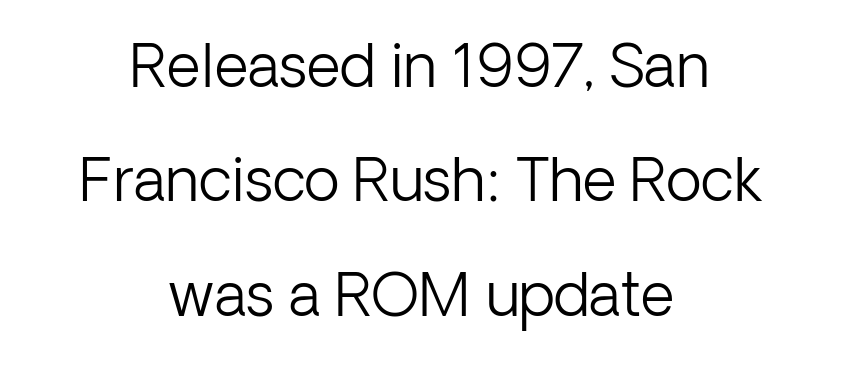
{"serif": "no", "italic": "no", "bold": "no", "weight": "light", "width": "normal", "stroke_contrast": "low", "x_height": "medium", "monospaced": "no", "underline": "no", "align": "center", "line_spacing": "loose", "line_spacing_ratio": 1.94, "letter_spacing": "normal", "letter_spacing_em": 0.0, "glyph_px": 59}
